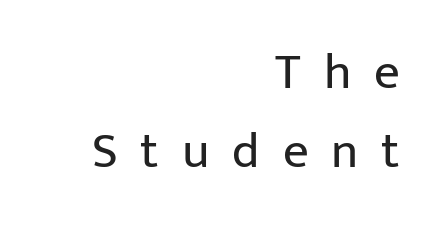
The face used here is rendered with a markedly widened letterfit. Regarding serifs, this sample does without them. Do the characters align in a grid? No, the font is proportional. Quick note: underline off.
